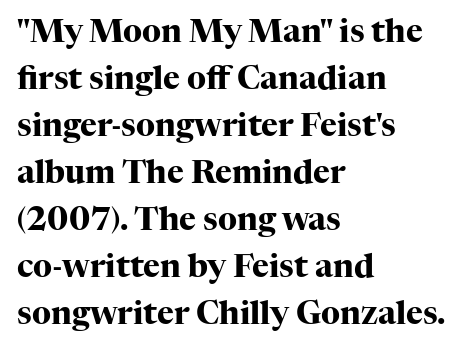
Line starts are locked; line ends wander. Strong, thick strokes mark this as bold type. Posture: upright roman. Proportional: the letters do not fall into vertical columns. Line spacing here is normal.
